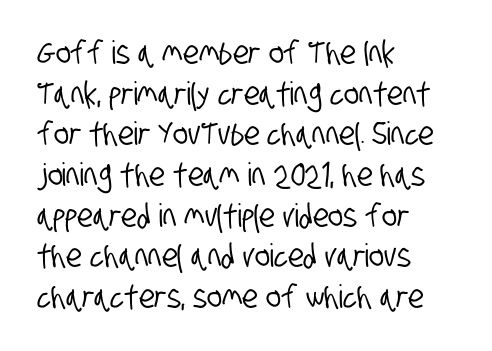
{"serif": "no", "width": "condensed", "stroke_contrast": "low", "x_height": "large", "monospaced": "no", "underline": "no", "align": "left", "line_spacing": "normal", "line_spacing_ratio": 1.27, "letter_spacing": "normal", "letter_spacing_em": 0.0, "glyph_px": 32}
